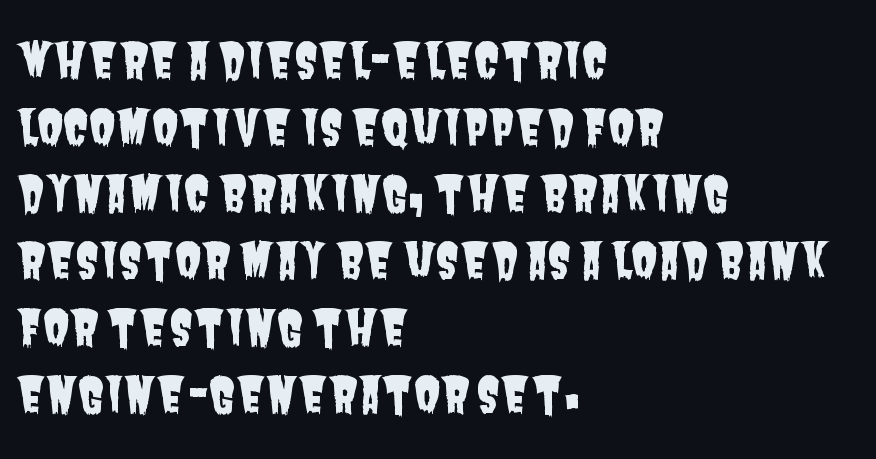
Q: Is the typeface a serif or a sans-serif typeface? A: Sans-serif.
Q: Is the text underlined? A: No.
Q: How is the paragraph aligned? A: Left-aligned.
Q: Is the spacing between letters normal or unusually wide? A: Normal.
Q: Is the spacing between lines tight, normal or loose? A: Normal.
Q: Width (condensed, normal, or wide)? A: Condensed.
Q: Stroke contrast? A: Low.
Q: x-height? A: Large.
Q: Monospaced? A: No.
